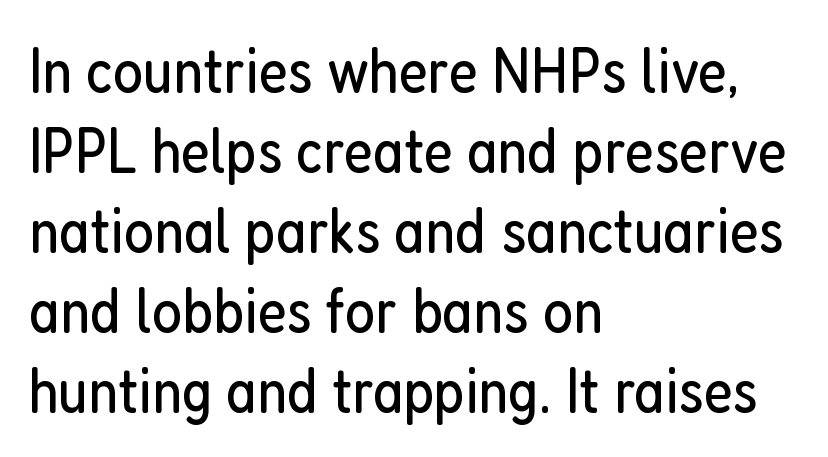
{"serif": "no", "italic": "no", "bold": "no", "weight": "regular", "width": "condensed", "stroke_contrast": "low", "x_height": "medium", "monospaced": "no", "underline": "no", "align": "left", "line_spacing": "normal", "line_spacing_ratio": 1.25, "letter_spacing": "normal", "letter_spacing_em": 0.0, "glyph_px": 64}
